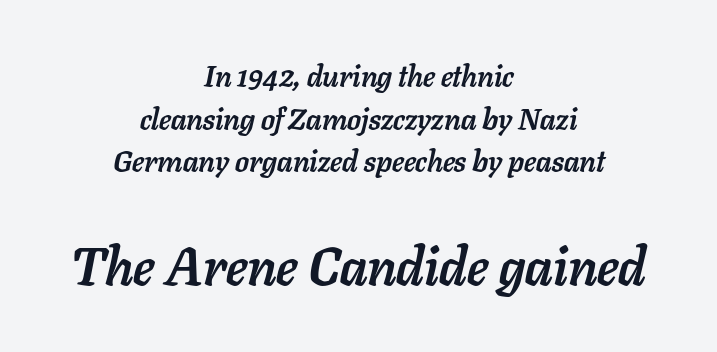
{"italic": "yes", "lean": "right", "slant_degrees": 11, "bold": "yes", "weight": "semibold", "width": "normal", "stroke_contrast": "low", "x_height": "medium", "monospaced": "no", "underline": "no", "align": "center", "line_spacing": "normal", "line_spacing_ratio": 1.42, "letter_spacing": "normal", "letter_spacing_em": 0.0, "larger_block": "second", "size_ratio": 1.77, "glyph_px": 53}
